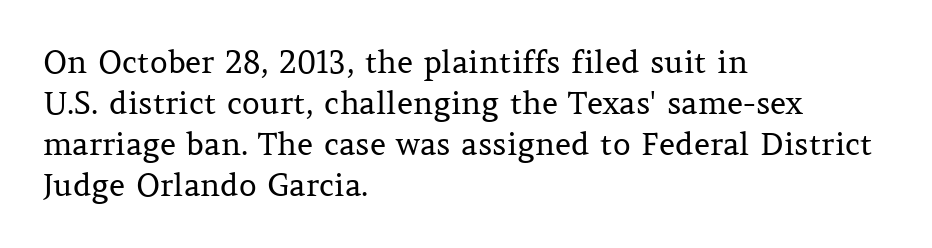
Q: Is the text bold? A: No.
Q: Is the text italic (slanted)? A: No, it is upright.
Q: Is the typeface a serif or a sans-serif typeface? A: Serif.
Q: Is the text underlined? A: No.
Q: How is the paragraph aligned? A: Left-aligned.
Q: Is the spacing between letters normal or unusually wide? A: Normal.
Q: Is the spacing between lines tight, normal or loose? A: Normal.
Q: Width (condensed, normal, or wide)? A: Normal.
Q: Stroke contrast? A: Medium.
Q: x-height? A: Medium.
Q: Monospaced? A: No.
